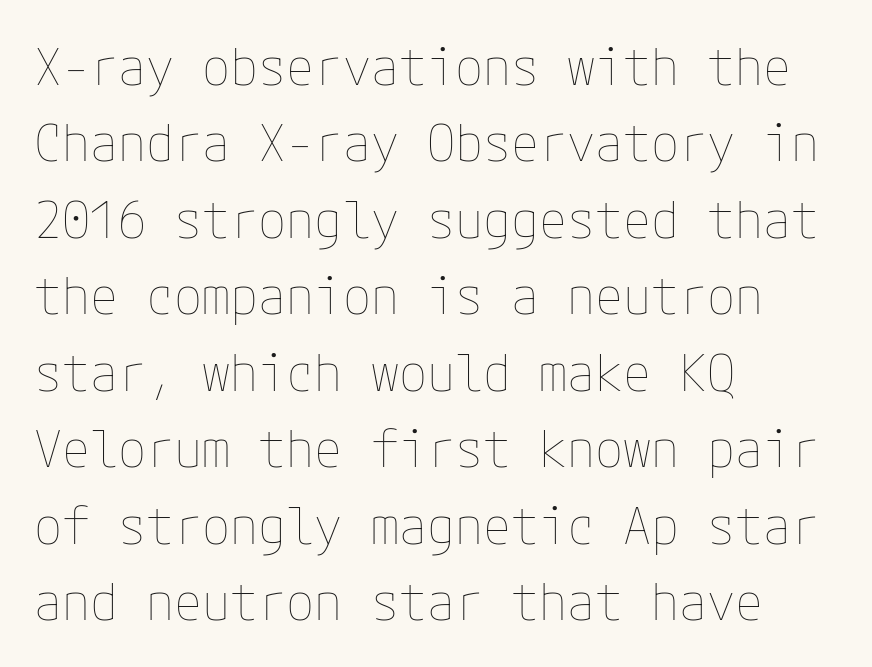
The image shows 51 px thin type, upright; set left-aligned, normal line spacing (1.5x), normal letter spacing, not underlined; low stroke contrast and a medium x-height.
